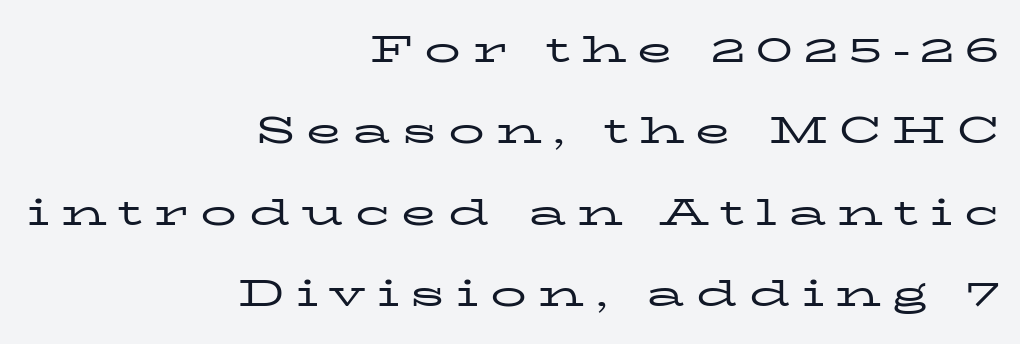
{"serif": "yes", "italic": "no", "bold": "no", "weight": "regular", "width": "wide", "stroke_contrast": "low", "x_height": "medium", "monospaced": "no", "underline": "no", "align": "right", "line_spacing": "loose", "line_spacing_ratio": 2.26, "letter_spacing": "wide", "letter_spacing_em": 0.31, "glyph_px": 36}
